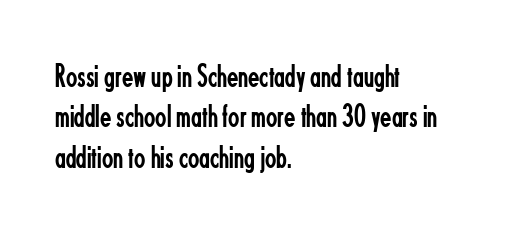
The image shows 33 px regular-weight, condensed sans-serif type, upright; set left-aligned, line spacing 1.22x, normal letter spacing, not underlined; low stroke contrast and a small x-height.
